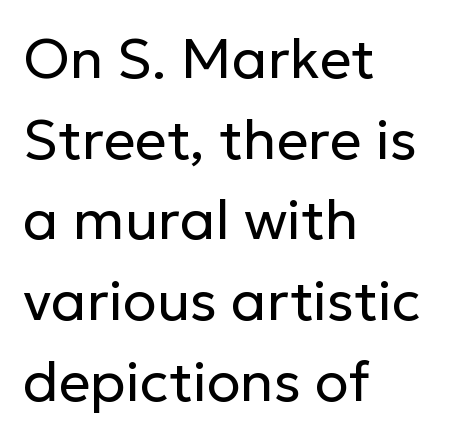
Q: Is the text bold? A: No.
Q: Is the text italic (slanted)? A: No, it is upright.
Q: Is the typeface a serif or a sans-serif typeface? A: Sans-serif.
Q: Is the text underlined? A: No.
Q: How is the paragraph aligned? A: Left-aligned.
Q: Is the spacing between letters normal or unusually wide? A: Normal.
Q: Is the spacing between lines tight, normal or loose? A: Normal.
Q: Width (condensed, normal, or wide)? A: Normal.
Q: Stroke contrast? A: Low.
Q: x-height? A: Medium.
Q: Monospaced? A: No.
